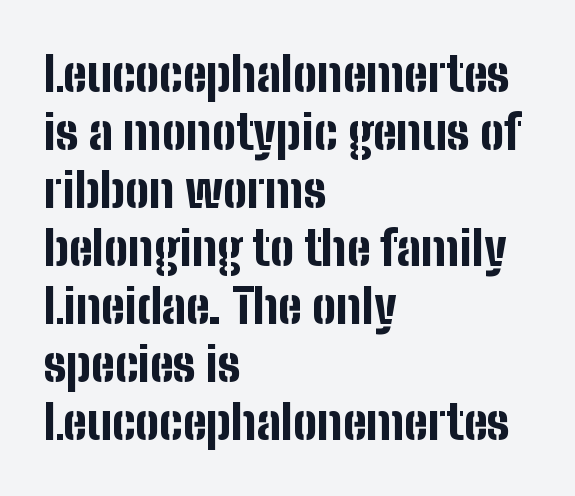
The image shows 48 px bold, condensed sans-serif type, upright; set left-aligned, line spacing 1.21x, normal letter spacing, not underlined; low stroke contrast and a medium x-height.
